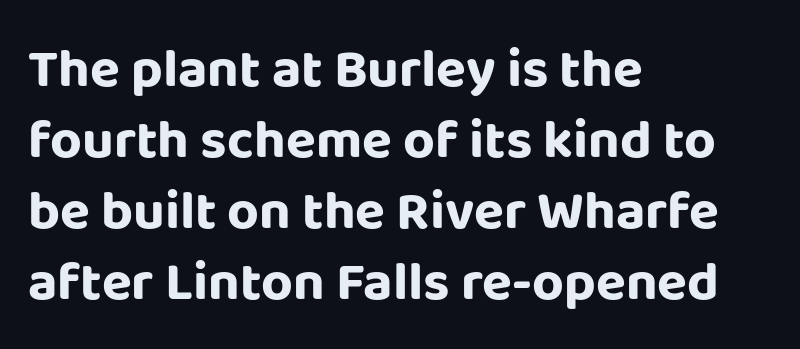
{"serif": "no", "italic": "no", "bold": "yes", "weight": "bold", "width": "normal", "stroke_contrast": "low", "x_height": "large", "monospaced": "no", "underline": "no", "align": "left", "line_spacing": "normal", "line_spacing_ratio": 1.29, "letter_spacing": "normal", "letter_spacing_em": 0.0, "glyph_px": 55}
